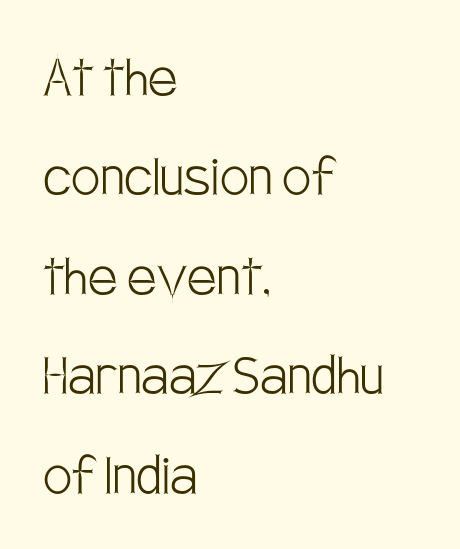
The image shows 65 px light, condensed sans-serif type, upright; set left-aligned, normal line spacing (1.53x), normal letter spacing, not underlined; low stroke contrast and a large x-height.
